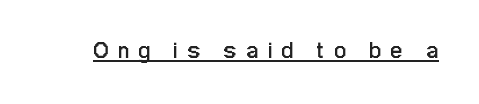
Q: Is the text bold? A: No.
Q: Is the text italic (slanted)? A: No, it is upright.
Q: Is the text underlined? A: Yes.
Q: Is the spacing between letters normal or unusually wide? A: Unusually wide.
